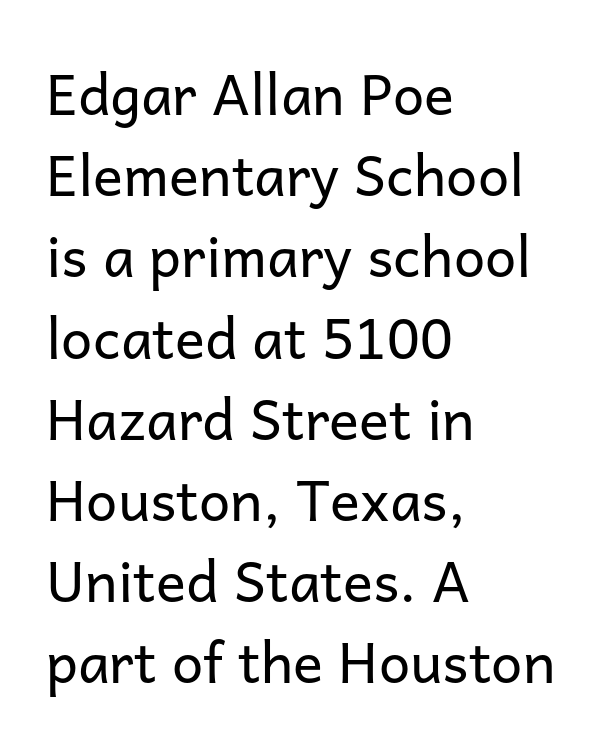
{"serif": "no", "italic": "no", "bold": "no", "weight": "regular", "width": "normal", "stroke_contrast": "low", "x_height": "medium", "monospaced": "no", "underline": "no", "align": "left", "line_spacing": "normal", "line_spacing_ratio": 1.45, "letter_spacing": "normal", "letter_spacing_em": 0.0, "glyph_px": 56}
